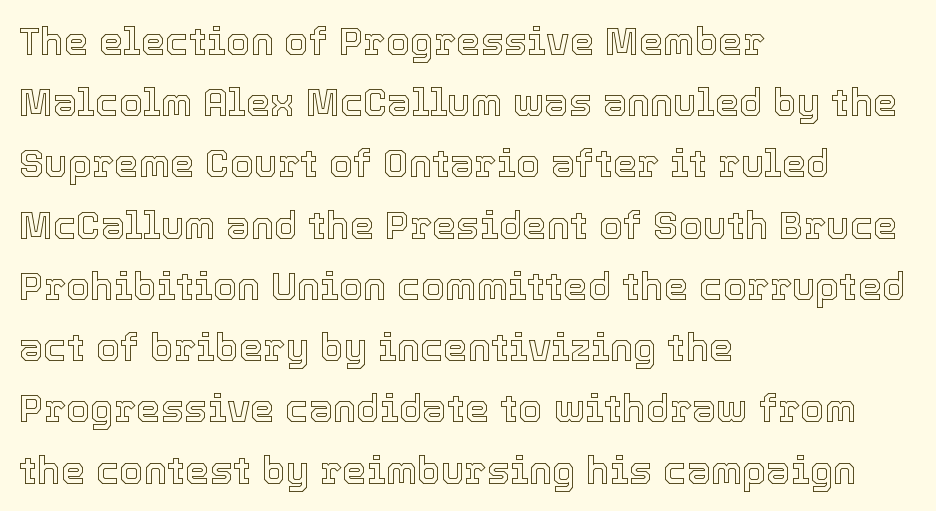
{"italic": "no", "width": "normal", "x_height": "medium", "monospaced": "no", "underline": "no", "align": "left", "line_spacing": "normal", "line_spacing_ratio": 1.57, "letter_spacing": "normal", "letter_spacing_em": 0.0, "glyph_px": 39}
